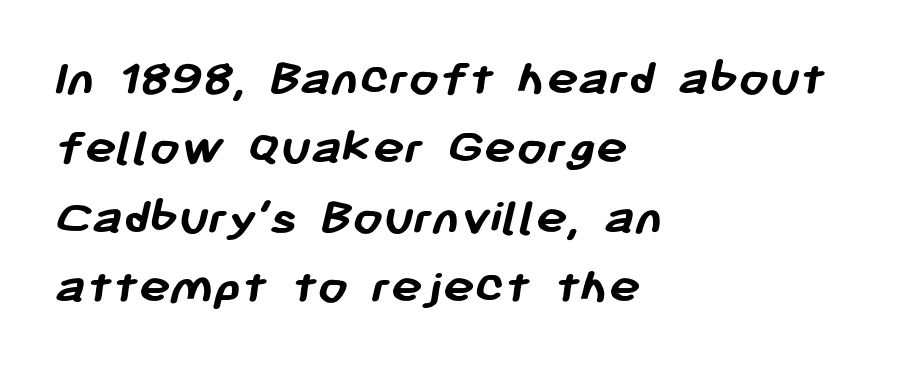
Q: Is the text bold? A: Yes.
Q: Is the typeface a serif or a sans-serif typeface? A: Sans-serif.
Q: Is the text underlined? A: No.
Q: How is the paragraph aligned? A: Left-aligned.
Q: Is the spacing between letters normal or unusually wide? A: Normal.
Q: Is the spacing between lines tight, normal or loose? A: Normal.
Q: Width (condensed, normal, or wide)? A: Normal.
Q: Stroke contrast? A: Low.
Q: x-height? A: Medium.
Q: Monospaced? A: No.
